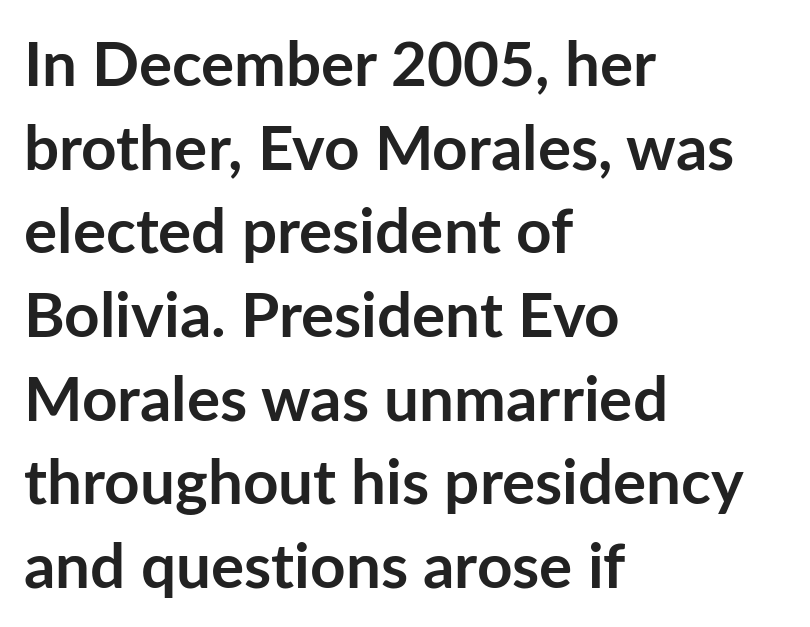
Descenders are the only things crossing below the line. This sample uses plain, unmodified letter spacing. Is there any slant? The stems are plumb. Heft: maximum for text — a bold.
